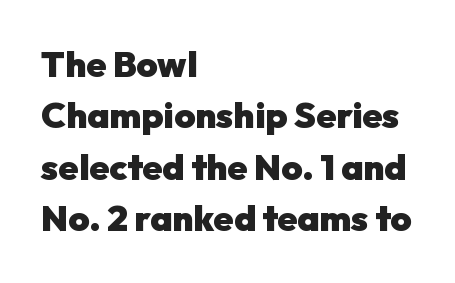
The passage shown has conventional tracking throughout. Spacing verdict: proportional, widths tailored to each character. These lines are set flush left with a ragged right edge. Examine the stroke ends and you'll find no serifs. Do the letters lean? They stand straight. The block of text has a typical density, with ordinary space between rows.
